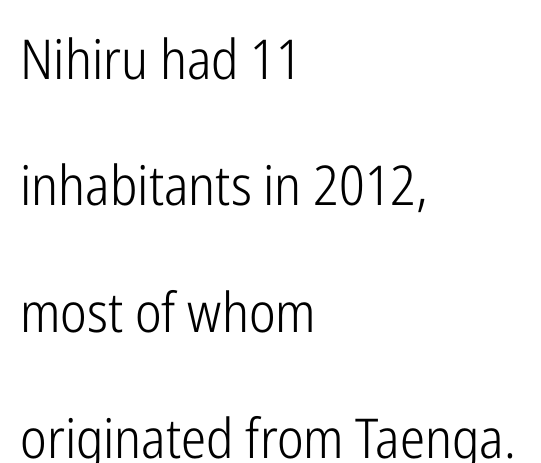
{"serif": "no", "italic": "no", "bold": "no", "weight": "light", "width": "condensed", "stroke_contrast": "low", "x_height": "medium", "monospaced": "no", "underline": "no", "align": "left", "line_spacing": "loose", "line_spacing_ratio": 2.3, "letter_spacing": "normal", "letter_spacing_em": 0.0, "glyph_px": 55}
